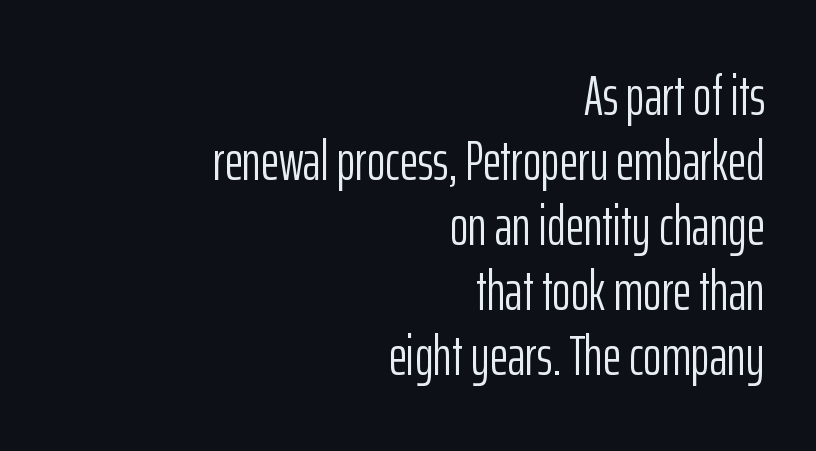
Q: Is the text bold? A: No.
Q: Is the text italic (slanted)? A: No, it is upright.
Q: Is the typeface a serif or a sans-serif typeface? A: Sans-serif.
Q: Is the text underlined? A: No.
Q: How is the paragraph aligned? A: Right-aligned.
Q: Is the spacing between letters normal or unusually wide? A: Normal.
Q: Width (condensed, normal, or wide)? A: Condensed.
Q: Stroke contrast? A: Low.
Q: x-height? A: Medium.
Q: Monospaced? A: No.
